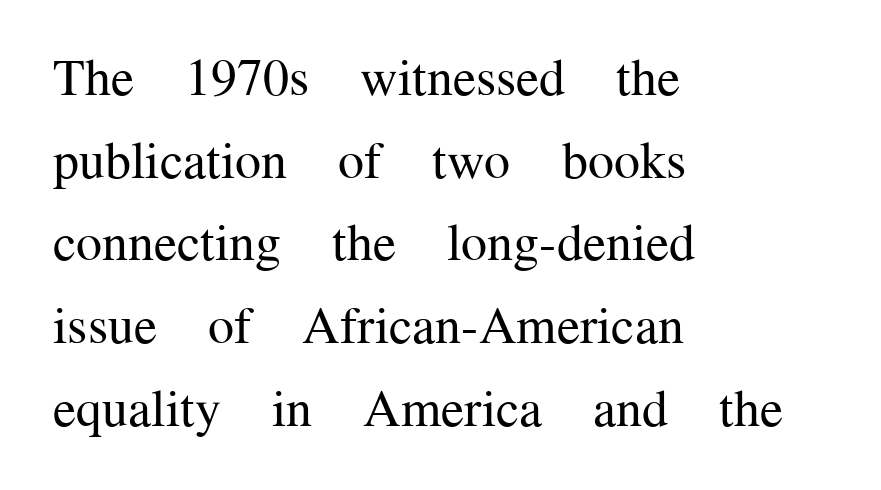
{"serif": "yes", "italic": "no", "bold": "no", "weight": "regular", "width": "normal", "stroke_contrast": "medium", "x_height": "medium", "monospaced": "no", "underline": "no", "align": "left", "line_spacing": "normal", "line_spacing_ratio": 1.59, "letter_spacing": "normal", "letter_spacing_em": 0.0, "glyph_px": 52}
